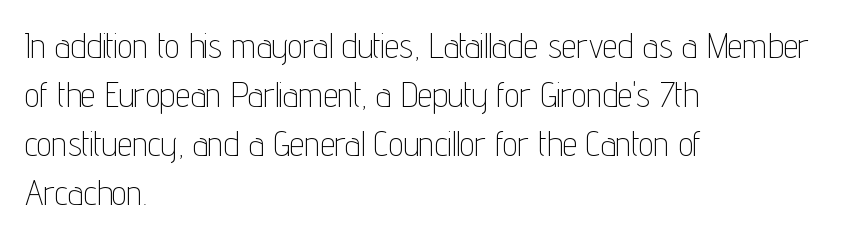
Serifs: no, the terminals of the letterforms are clean. Italic: no, the glyphs are upright roman. Reading down the column, the eye jumps a familiar distance to each next line. The string is rendered with underlining switched off. Bold? No — there's no thickening of the strokes. These lines are rendered in a variable-pitch font.
